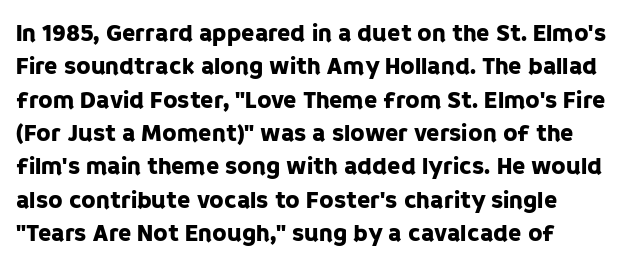
The image shows 24 px text type, upright; set normal line spacing (1.39x), normal letter spacing, not underlined.
